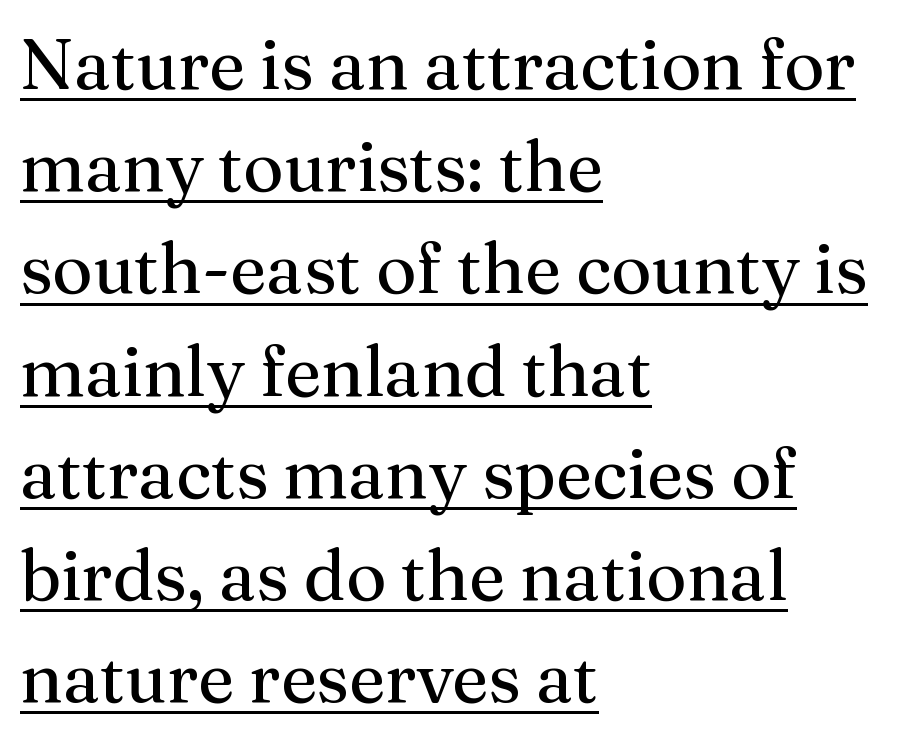
The image shows 70 px regular-weight serif type, upright; set left-aligned, normal line spacing (1.46x), normal letter spacing, underlined; medium stroke contrast and a medium x-height.
